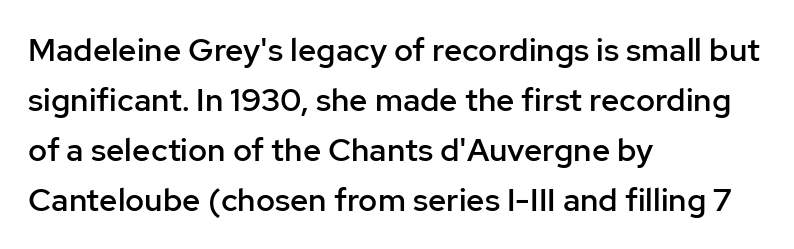
Quick note: underline off. Between one letter and the next there's only the usual sliver of space. Which margin do the lines hug? The left one — the right edge is uneven. These lines sit exactly where default settings would place them. Is this a fixed-width face? No — the glyphs have proportional, varying widths. Does the weight exceed regular? Yes, but only to semibold.
